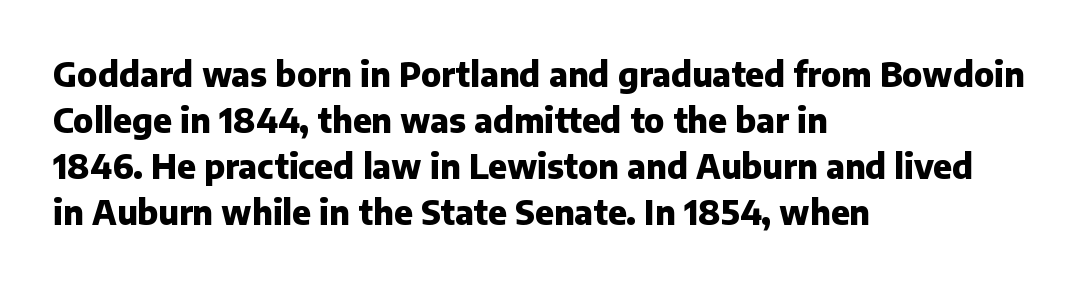
{"serif": "no", "italic": "no", "bold": "yes", "weight": "heavy", "width": "normal", "stroke_contrast": "low", "x_height": "medium", "monospaced": "no", "underline": "no", "align": "left", "line_spacing": "normal", "line_spacing_ratio": 1.39, "letter_spacing": "normal", "letter_spacing_em": 0.0, "glyph_px": 33}
